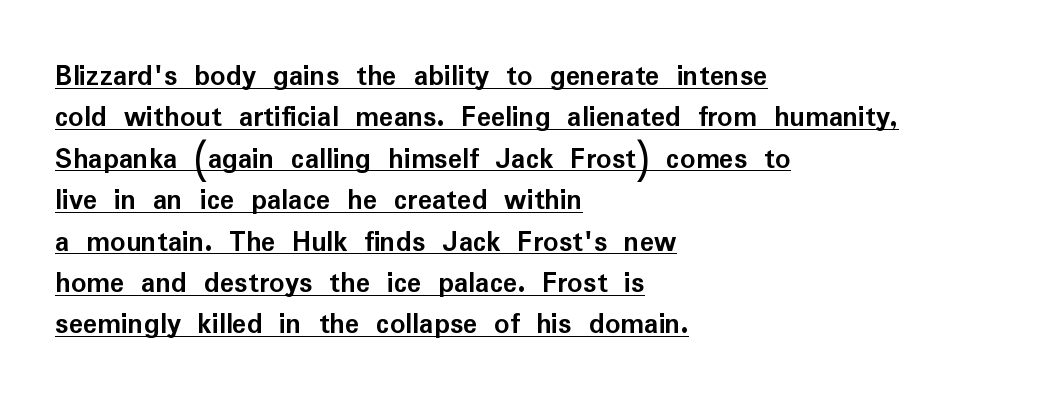
{"serif": "no", "italic": "no", "bold": "yes", "weight": "semibold", "width": "normal", "stroke_contrast": "low", "x_height": "medium", "monospaced": "no", "underline": "yes", "align": "left", "line_spacing": "normal", "line_spacing_ratio": 1.38, "letter_spacing": "normal", "letter_spacing_em": 0.0, "glyph_px": 30}
